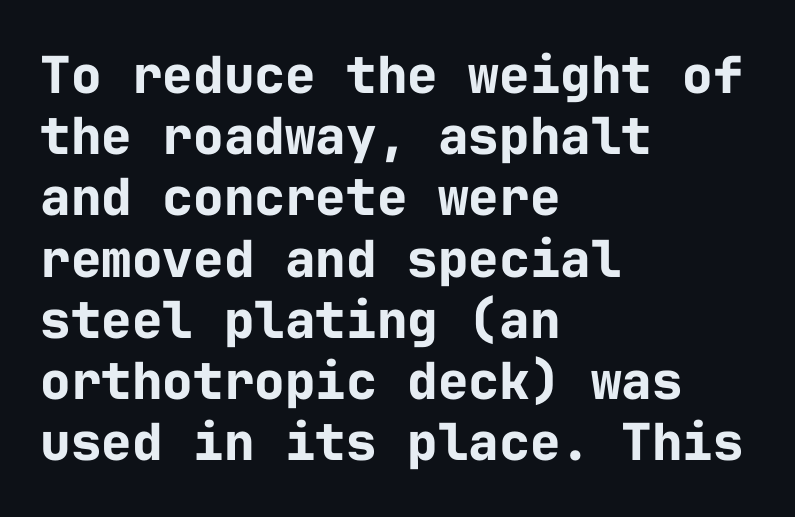
{"serif": "no", "italic": "no", "bold": "yes", "weight": "bold", "width": "normal", "stroke_contrast": "low", "x_height": "medium", "monospaced": "yes", "underline": "no", "align": "left", "line_spacing_ratio": 1.2, "letter_spacing": "normal", "letter_spacing_em": 0.0, "glyph_px": 51}
